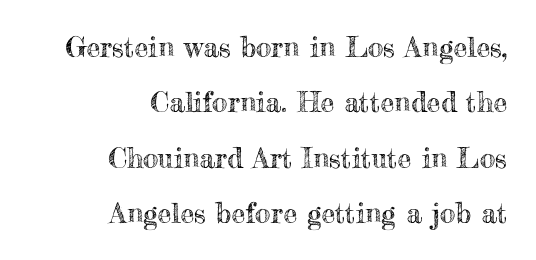
{"italic": "no", "width": "normal", "x_height": "small", "monospaced": "no", "underline": "no", "align": "right", "line_spacing": "loose", "line_spacing_ratio": 1.98, "letter_spacing": "normal", "letter_spacing_em": 0.0, "glyph_px": 28}
